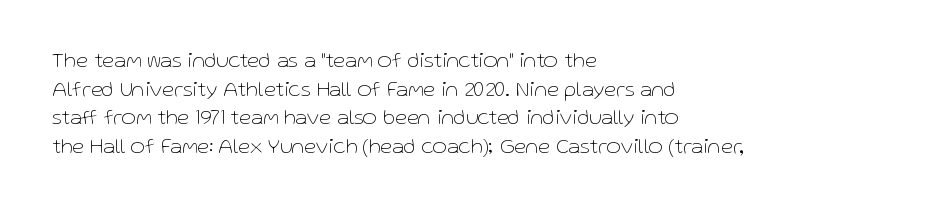
{"italic": "no", "bold": "no", "underline": "no", "align": "left", "line_spacing": "normal", "line_spacing_ratio": 1.3, "letter_spacing": "normal", "letter_spacing_em": 0.0, "glyph_px": 22}
